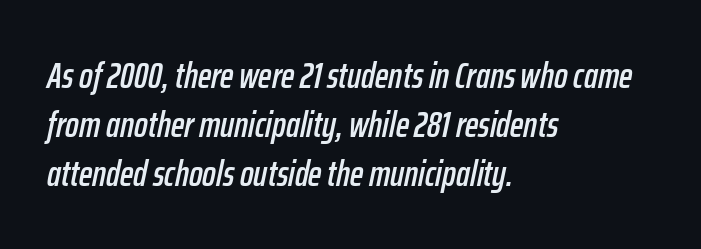
The image shows 36 px condensed type, italic (leaning right); set left-aligned, normal line spacing (1.36x), normal letter spacing, not underlined; low stroke contrast and a medium x-height.
